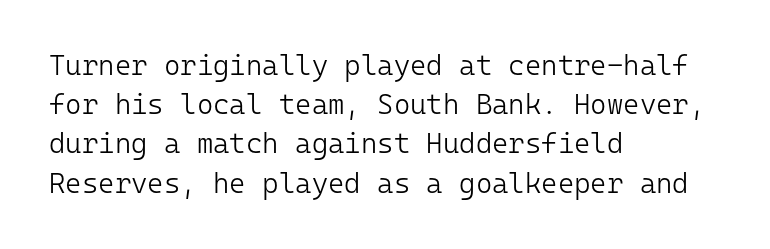
{"serif": "no", "italic": "no", "bold": "no", "weight": "light", "width": "normal", "stroke_contrast": "low", "x_height": "medium", "monospaced": "yes", "underline": "no", "align": "left", "line_spacing": "normal", "line_spacing_ratio": 1.4, "letter_spacing": "normal", "letter_spacing_em": 0.0, "glyph_px": 28}
